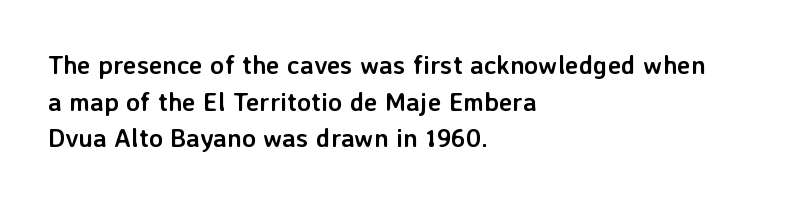
Caption: multi-line text, flush left, ragged right. Look at the tracking — it's just the regular setting, nothing added. Upright lettering throughout. The passage shown is emphatically bold. The passage shown is not underscored anywhere.
